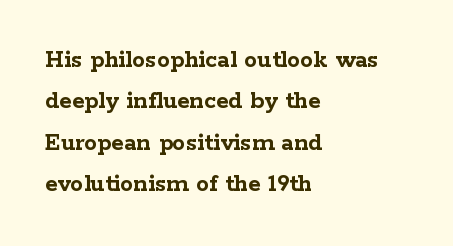
The image shows 26 px bold type, upright; set left-aligned, normal line spacing (1.59x), normal letter spacing, not underlined.
